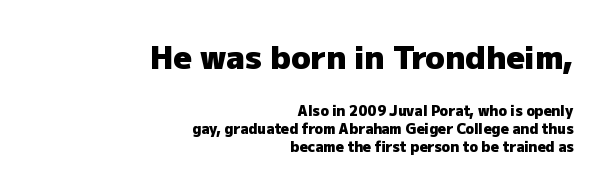
The designer left line spacing at the default. Note: no serifs on the glyphs. Students, this is bold: see how much ink each stroke carries. Is this a fixed-width face? No — the glyphs have proportional, varying widths. The tracking reads as untouched default to a designer's eye.
